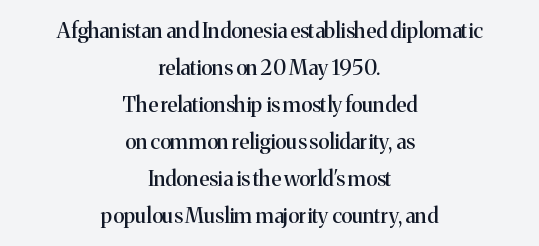
Q: Is the text italic (slanted)? A: No, it is upright.
Q: Is the text underlined? A: No.
Q: How is the paragraph aligned? A: Centered.
Q: Is the spacing between letters normal or unusually wide? A: Normal.
